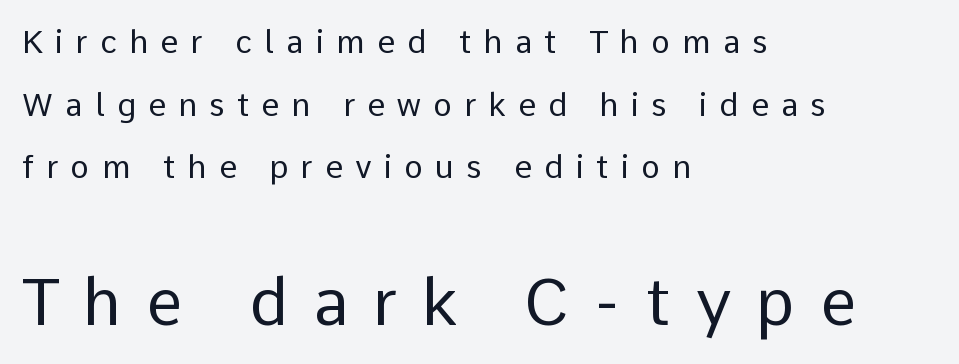
Q: Is the text bold? A: No.
Q: Is the text italic (slanted)? A: No, it is upright.
Q: Is the typeface a serif or a sans-serif typeface? A: Sans-serif.
Q: Is the text underlined? A: No.
Q: How is the paragraph aligned? A: Left-aligned.
Q: Is the spacing between letters normal or unusually wide? A: Unusually wide.
Q: Is the spacing between lines tight, normal or loose? A: Loose.
Q: Which block of text is set in a larger size, the first (top) or the second (bottom)? A: The second (bottom) one.
Q: Width (condensed, normal, or wide)? A: Normal.
Q: Stroke contrast? A: Low.
Q: x-height? A: Medium.
Q: Monospaced? A: No.
